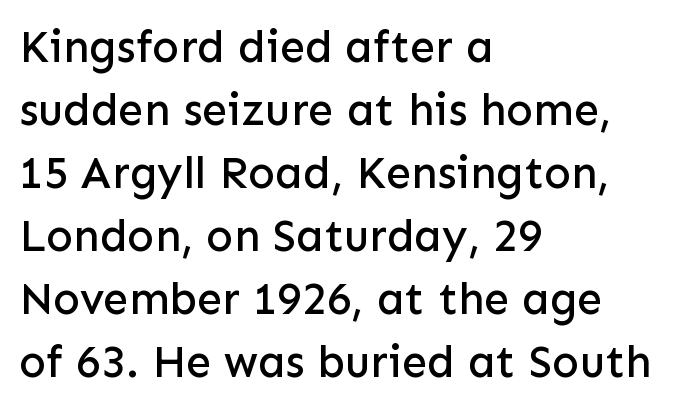
Q: Is the text italic (slanted)? A: No, it is upright.
Q: Is the typeface a serif or a sans-serif typeface? A: Sans-serif.
Q: Is the text underlined? A: No.
Q: How is the paragraph aligned? A: Left-aligned.
Q: Is the spacing between letters normal or unusually wide? A: Normal.
Q: Is the spacing between lines tight, normal or loose? A: Normal.
Q: Width (condensed, normal, or wide)? A: Normal.
Q: Stroke contrast? A: Low.
Q: x-height? A: Medium.
Q: Monospaced? A: No.
